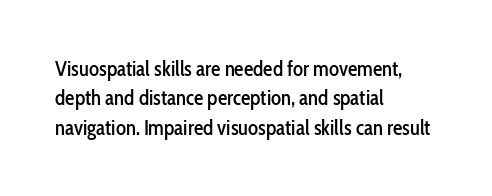
The image shows 21 px text type, upright; set left-aligned, normal line spacing (1.4x), normal letter spacing, not underlined.
